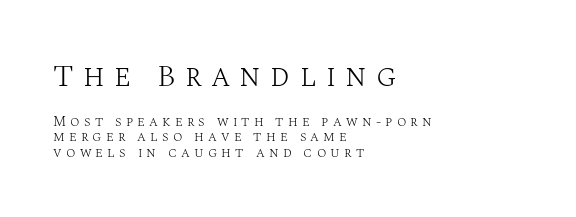
The image shows 31 px light serif type, upright; set left-aligned, tight line spacing (1.08x), unusually wide letter spacing (+0.3 em), not underlined; the first (top) block is 2.21x larger; medium stroke contrast and a large x-height.
